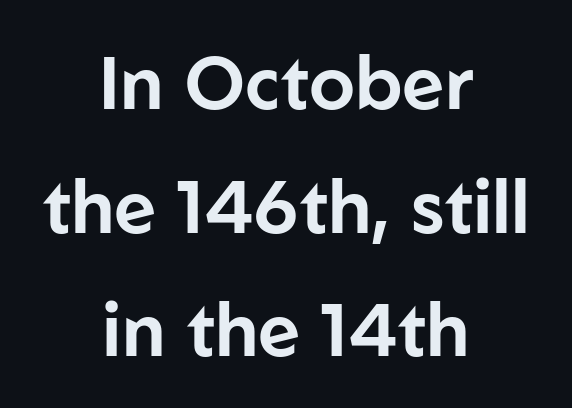
Q: Is the text italic (slanted)? A: No, it is upright.
Q: Is the typeface a serif or a sans-serif typeface? A: Sans-serif.
Q: Is the text underlined? A: No.
Q: How is the paragraph aligned? A: Centered.
Q: Is the spacing between letters normal or unusually wide? A: Normal.
Q: Is the spacing between lines tight, normal or loose? A: Normal.
Q: Width (condensed, normal, or wide)? A: Normal.
Q: Stroke contrast? A: Low.
Q: x-height? A: Medium.
Q: Monospaced? A: No.
